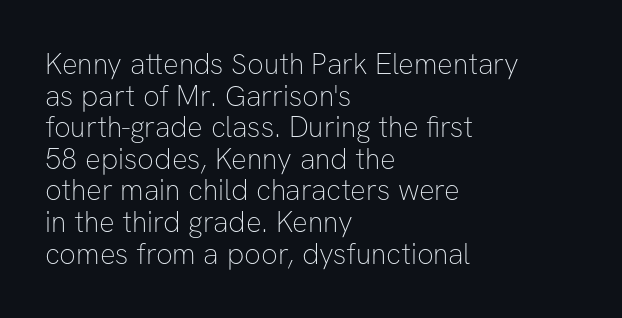
All the whitespace from short lines collects on the right. You could not count columns in this text — the font is proportionally spaced. What stands out about the letter spacing? Nothing — it is the standard amount. This is roman type, the default non-slanted kind. Bare-footed words on every line. Stems here are at most as thick as an everyday book face.
